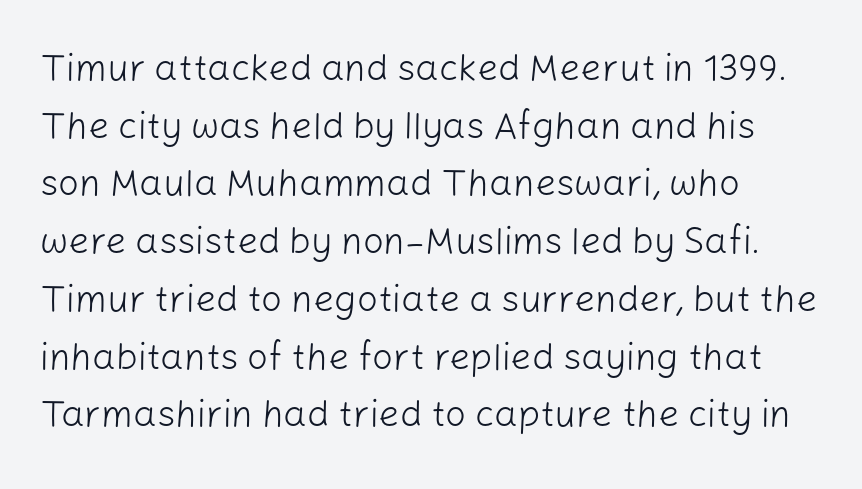
Q: Is the text bold? A: No.
Q: Is the text italic (slanted)? A: No, it is upright.
Q: Is the typeface a serif or a sans-serif typeface? A: Sans-serif.
Q: Is the text underlined? A: No.
Q: How is the paragraph aligned? A: Left-aligned.
Q: Is the spacing between letters normal or unusually wide? A: Normal.
Q: Is the spacing between lines tight, normal or loose? A: Normal.
Q: Width (condensed, normal, or wide)? A: Normal.
Q: Stroke contrast? A: Low.
Q: x-height? A: Medium.
Q: Monospaced? A: No.
